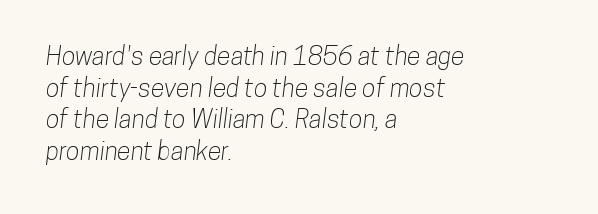
The ragged edge is on the right, which tells us the setting is flush left. Bare-footed words on every line. Regarding leading, the lines here are spaced in the standard way. Honestly, the letter spacing is just normal — you wouldn't notice it.
